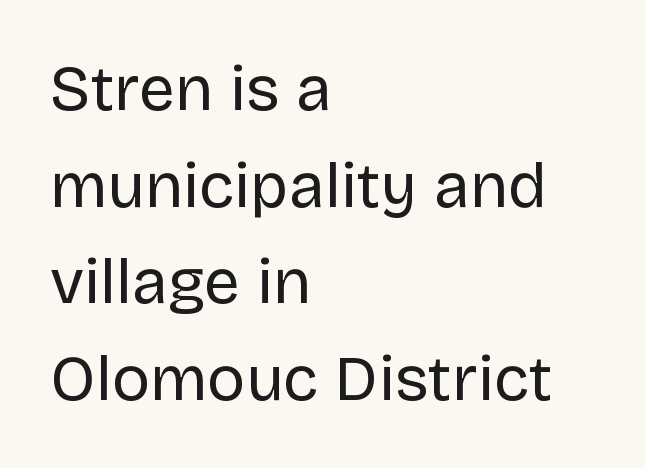
The image shows 64 px regular-weight sans-serif type, upright; set left-aligned, normal line spacing (1.51x), normal letter spacing, not underlined; low stroke contrast and a large x-height.
